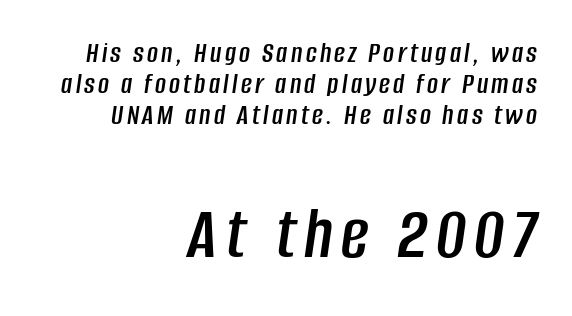
The image shows 76 px condensed type, italic (leaning right); set right-aligned, tight line spacing (1.03x), not underlined; the second (bottom) block is 2.53x larger; low stroke contrast and a large x-height.
